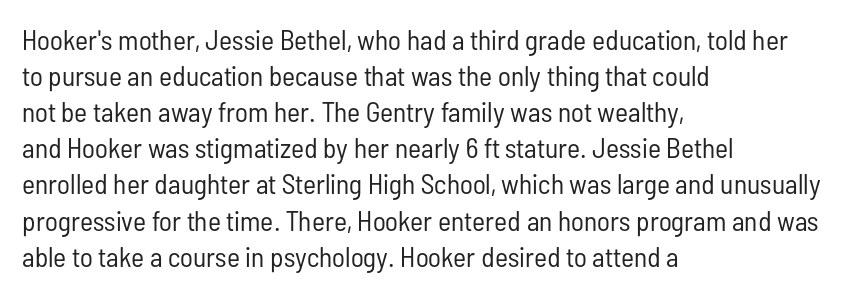
{"serif": "no", "italic": "no", "bold": "no", "weight": "regular", "width": "condensed", "stroke_contrast": "low", "x_height": "medium", "monospaced": "no", "underline": "no", "align": "left", "line_spacing": "normal", "line_spacing_ratio": 1.29, "letter_spacing": "normal", "letter_spacing_em": 0.0, "glyph_px": 28}
